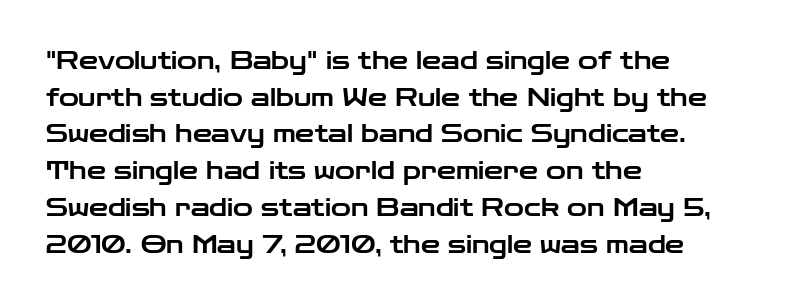
The image shows 24 px text type, upright; set left-aligned, normal line spacing (1.53x), normal letter spacing, not underlined.
